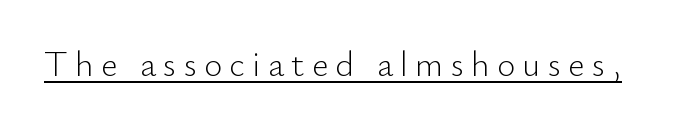
Q: Is the text bold? A: No.
Q: Is the text italic (slanted)? A: No, it is upright.
Q: Is the typeface a serif or a sans-serif typeface? A: Sans-serif.
Q: Is the text underlined? A: Yes.
Q: Is the spacing between letters normal or unusually wide? A: Unusually wide.
Q: Width (condensed, normal, or wide)? A: Normal.
Q: Stroke contrast? A: Low.
Q: x-height? A: Small.
Q: Monospaced? A: No.
